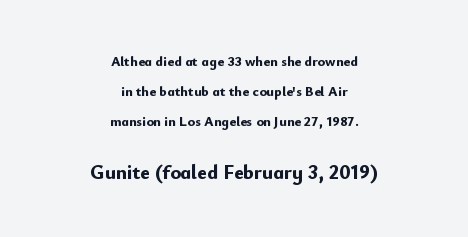
The image shows 20 px bold type, upright; set centered, loose line spacing (2.15x), normal letter spacing, not underlined; the second (bottom) block is 1.43x larger.
